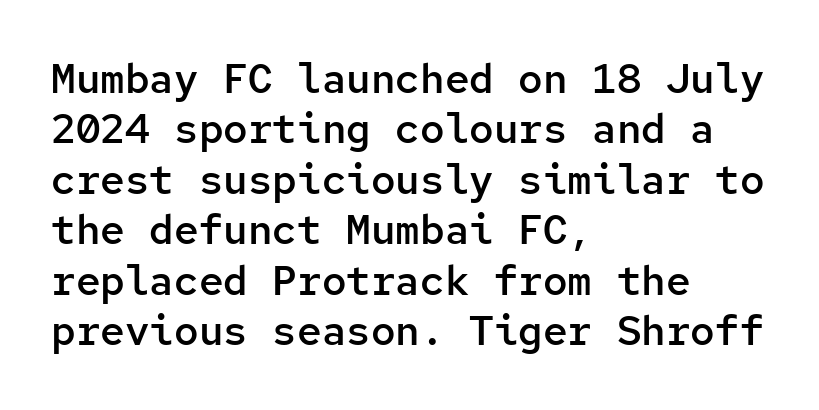
The image shows 41 px semibold sans-serif type, upright, monospaced; set left-aligned, line spacing 1.23x, normal letter spacing, not underlined; low stroke contrast and a medium x-height.
